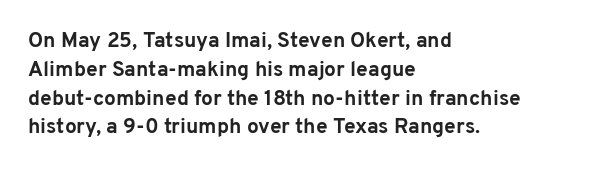
The image shows 21 px bold type, upright; set left-aligned, normal line spacing (1.37x), normal letter spacing, not underlined.
